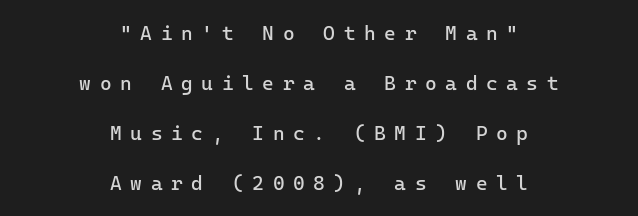
Reading down the column, the eye jumps a long way to each next line. One-word summary of the alignment: center. Lines of text with bare space underneath. Stems here are at most as thick as an everyday book face.
